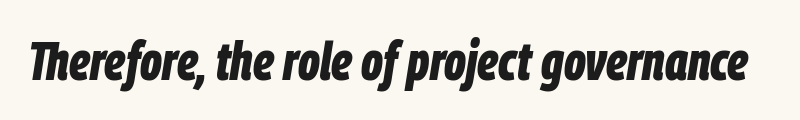
Q: Is the text bold? A: Yes.
Q: Is the text italic (slanted)? A: Yes, it leans right by about 9 degrees.
Q: Is the text underlined? A: No.
Q: Is the spacing between letters normal or unusually wide? A: Normal.
Q: Width (condensed, normal, or wide)? A: Condensed.
Q: Stroke contrast? A: Low.
Q: x-height? A: Large.
Q: Monospaced? A: No.
